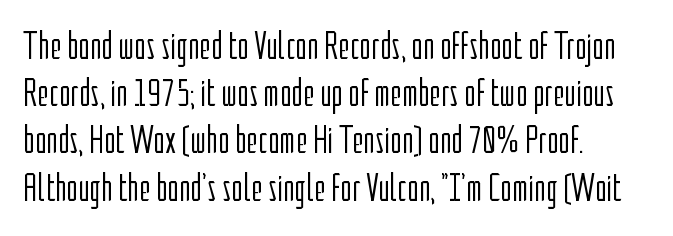
The image shows 39 px light, condensed sans-serif type, upright; set left-aligned, line spacing 1.21x, normal letter spacing, not underlined; low stroke contrast and a medium x-height.
